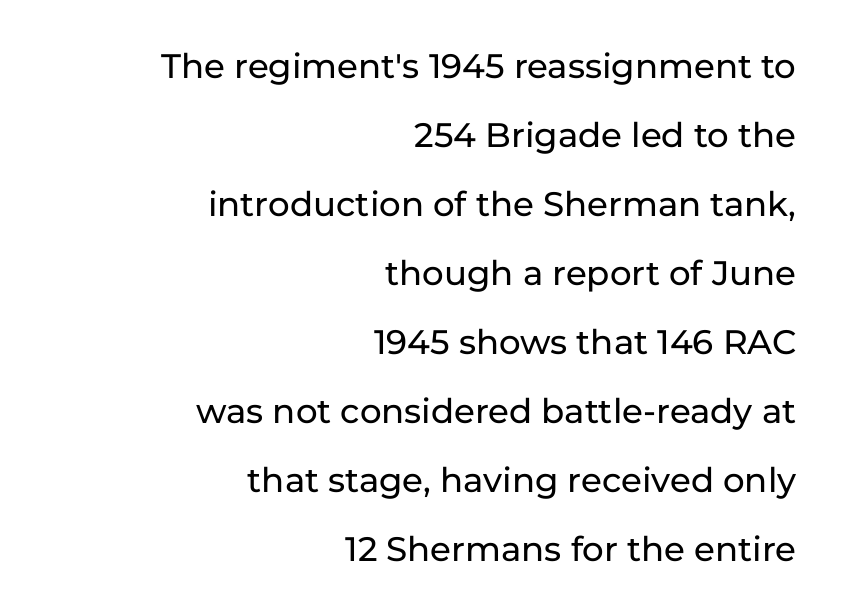
Q: Is the text italic (slanted)? A: No, it is upright.
Q: Is the typeface a serif or a sans-serif typeface? A: Sans-serif.
Q: Is the text underlined? A: No.
Q: How is the paragraph aligned? A: Right-aligned.
Q: Is the spacing between letters normal or unusually wide? A: Normal.
Q: Is the spacing between lines tight, normal or loose? A: Loose.
Q: Width (condensed, normal, or wide)? A: Normal.
Q: Stroke contrast? A: Low.
Q: x-height? A: Medium.
Q: Monospaced? A: No.
